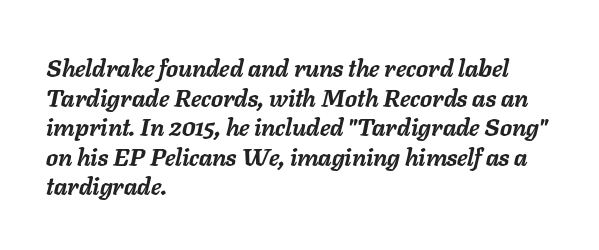
{"italic": "yes", "lean": "right", "slant_degrees": 11, "bold": "yes", "underline": "no", "align": "left", "line_spacing_ratio": 1.23, "letter_spacing": "normal", "letter_spacing_em": 0.0, "glyph_px": 24}
